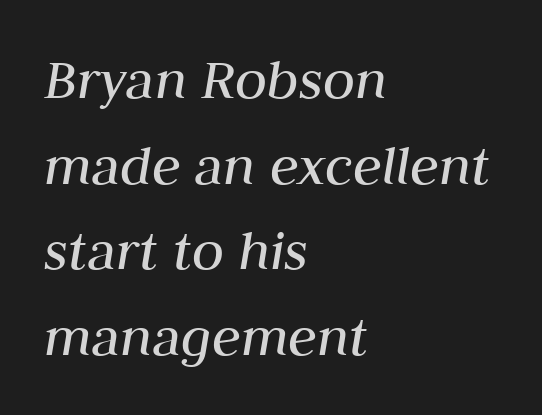
The image shows 59 px regular-weight type, italic (leaning right); set left-aligned, normal line spacing (1.45x), normal letter spacing, not underlined; medium stroke contrast and a medium x-height.
